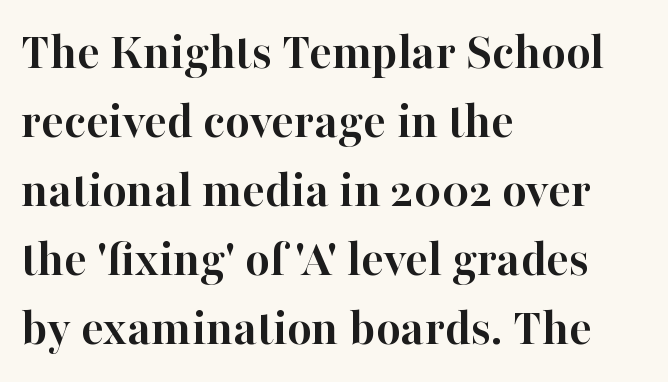
A typesetter would call this proportional, since set widths differ per character. The lines in this sample share a left origin and differ only in where they stop. Weight check: bold — yes, fully. The block of text has a typical density, with ordinary space between rows. Examine the stroke ends and you'll spot serifs. In terms of letterspacing, this is plain default setting.
